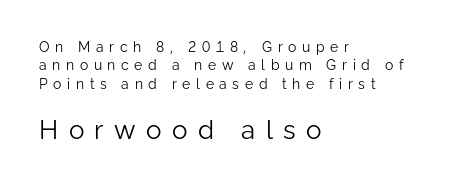
Character size in the trailing block exceeds that of the leading block. Does the copy run flush right? No — it runs flush left. What's the leading like? Ordinary, nothing unusual. Words float on clear page, feet unadorned. Glyph-to-glyph distance is far greater than everyday printed text.
